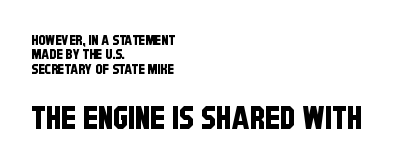
Here the glyphs are tracked normally, forming tight word shapes. Scale increases going downward across the two blocks. Decoration check: the copy has no underline. The typesetter chose a ragged-right arrangement here. Character widths vary here, with narrow letters taking less room than wide ones.
